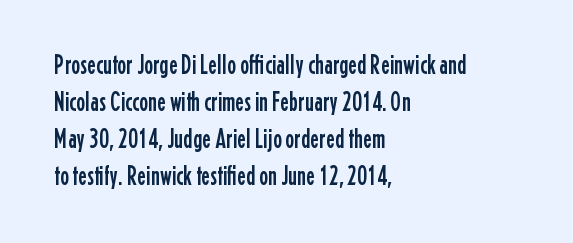
The image shows 27 px text type, upright; set left-aligned, normal line spacing (1.37x), normal letter spacing, not underlined.
